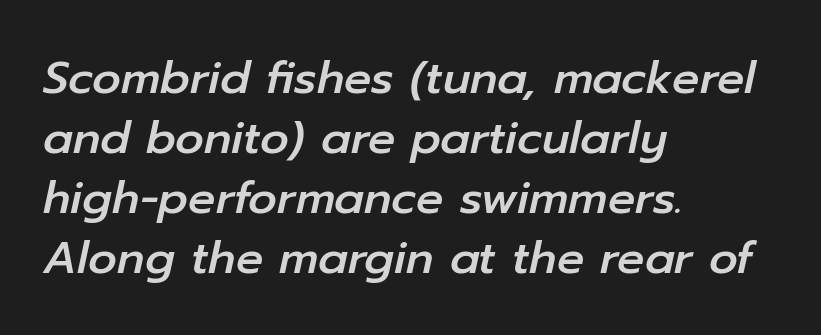
Do the characters align in a grid? No, the font is proportional. The passage shown has conventional tracking throughout. Italic? Definitely — the glyphs are oblique. Anything drawn beneath the words? Only blank space. The ragged edge is on the right, which tells us the setting is flush left.
